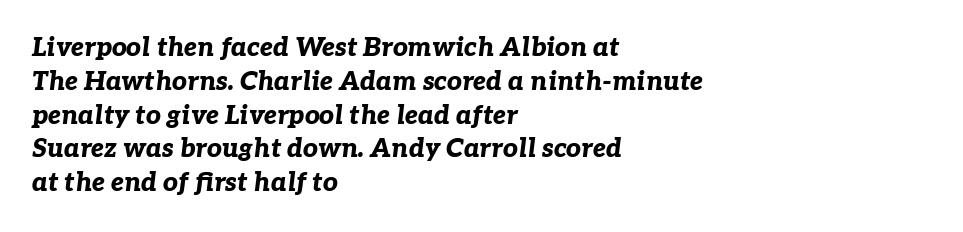
The image shows 26 px bold type, italic (leaning right); set left-aligned, normal line spacing (1.3x), normal letter spacing, not underlined.
